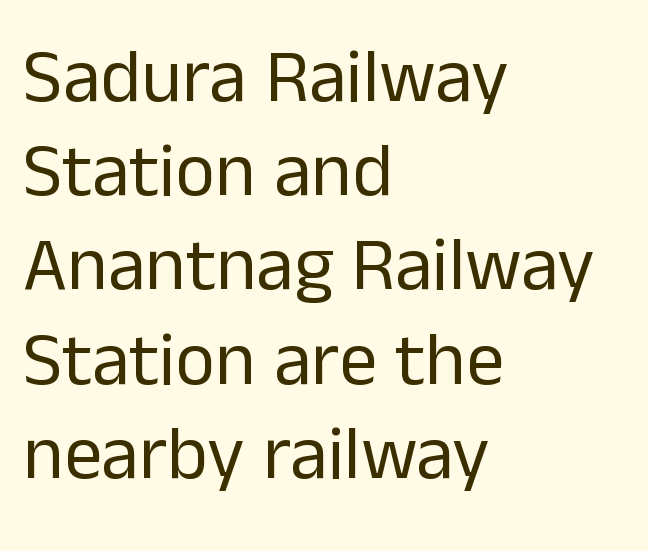
This sample has the flowing, uneven cadence of proportional lettering. You can tell it's not italic because the verticals are truly vertical. Each stroke keeps to a modest, everyday thickness or less. Students, note that the glyphs here touch the page at normal intervals. The rag falls on the right side of this text block. The glyphs in this specimen are sans serif.
